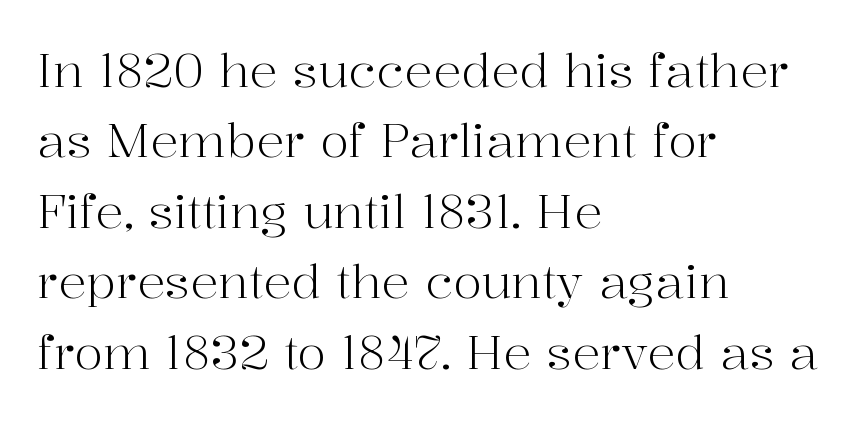
The image shows 47 px light serif type, upright; set left-aligned, normal line spacing (1.5x), normal letter spacing, not underlined; high stroke contrast and a medium x-height.
